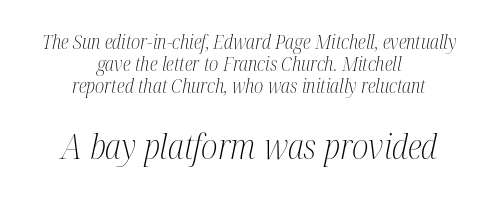
Q: Is the text bold? A: No.
Q: Is the text italic (slanted)? A: Yes, it leans right by about 12 degrees.
Q: Is the typeface a serif or a sans-serif typeface? A: Serif.
Q: Is the text underlined? A: No.
Q: How is the paragraph aligned? A: Centered.
Q: Is the spacing between letters normal or unusually wide? A: Normal.
Q: Which block of text is set in a larger size, the first (top) or the second (bottom)? A: The second (bottom) one.
Q: Width (condensed, normal, or wide)? A: Condensed.
Q: Stroke contrast? A: Medium.
Q: x-height? A: Medium.
Q: Monospaced? A: No.
